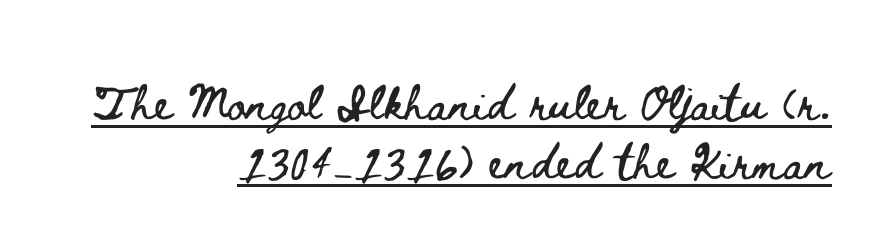
The image shows 45 px wide type; set right-aligned, normal line spacing (1.31x), normal letter spacing, underlined; low stroke contrast and a small x-height.
